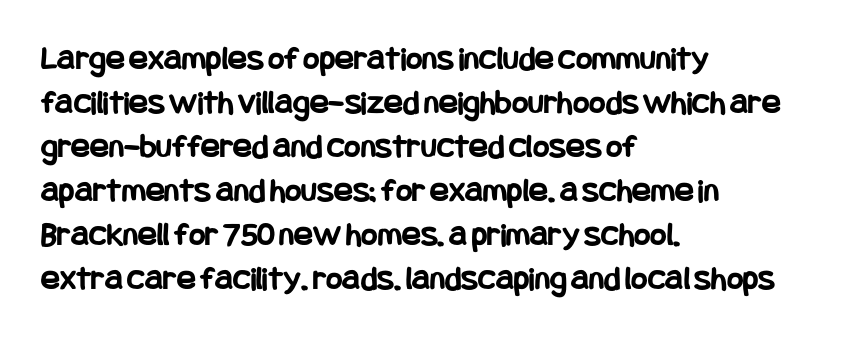
The image shows 35 px bold, condensed sans-serif type, upright; set left-aligned, normal line spacing (1.26x), normal letter spacing, not underlined; low stroke contrast and a large x-height.
